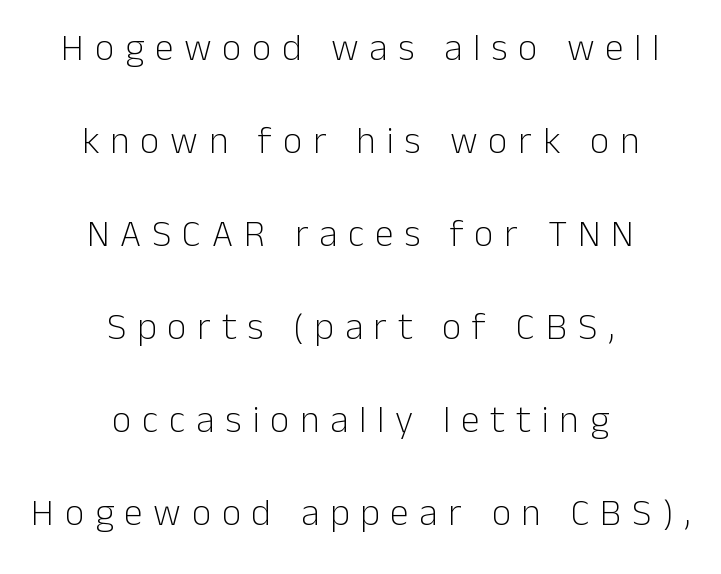
{"serif": "no", "italic": "no", "bold": "no", "weight": "light", "width": "normal", "stroke_contrast": "low", "x_height": "medium", "monospaced": "no", "underline": "no", "align": "center", "line_spacing": "loose", "line_spacing_ratio": 2.45, "letter_spacing": "wide", "letter_spacing_em": 0.28, "glyph_px": 38}
